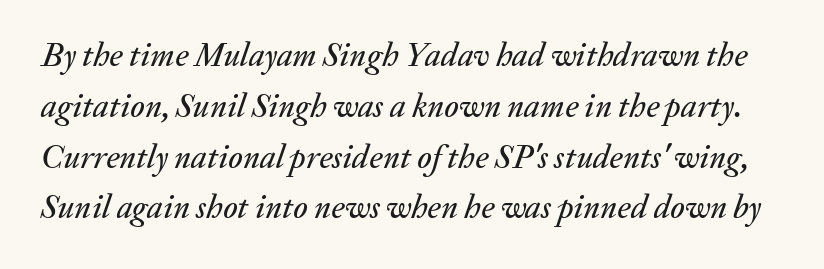
These lines were composed using italics. The zone under the glyphs is completely vacant. The line texture is even and compact thanks to regular tracking. Normally led — the rows are evenly, conventionally spaced.
